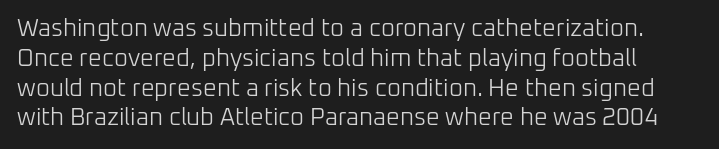
{"italic": "no", "bold": "no", "underline": "no", "line_spacing_ratio": 1.24, "letter_spacing": "normal", "letter_spacing_em": 0.0, "glyph_px": 24}
